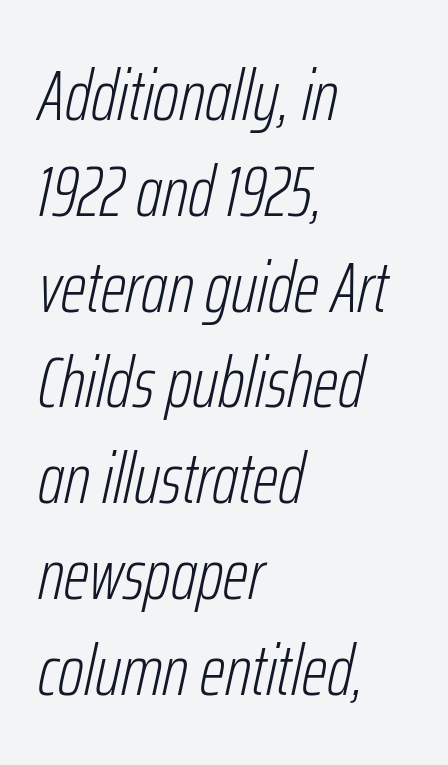
Q: Is the text bold? A: No.
Q: Is the text italic (slanted)? A: Yes, it leans right by about 12 degrees.
Q: Is the text underlined? A: No.
Q: How is the paragraph aligned? A: Left-aligned.
Q: Is the spacing between letters normal or unusually wide? A: Normal.
Q: Is the spacing between lines tight, normal or loose? A: Normal.
Q: Width (condensed, normal, or wide)? A: Condensed.
Q: Stroke contrast? A: Low.
Q: x-height? A: Medium.
Q: Monospaced? A: No.
